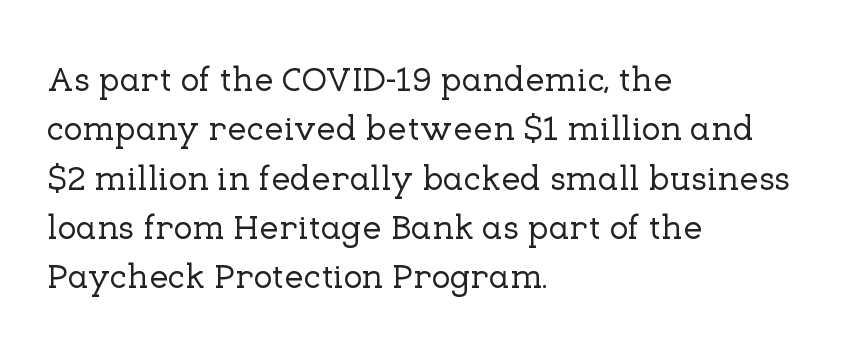
{"serif": "yes", "italic": "no", "width": "normal", "stroke_contrast": "low", "x_height": "medium", "monospaced": "no", "underline": "no", "align": "left", "line_spacing": "normal", "line_spacing_ratio": 1.41, "letter_spacing": "normal", "letter_spacing_em": 0.0, "glyph_px": 35}
